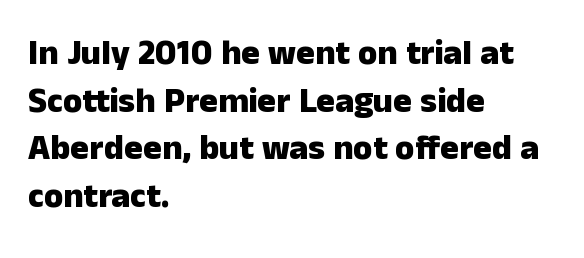
Q: Is the text bold? A: Yes.
Q: Is the text italic (slanted)? A: No, it is upright.
Q: Is the typeface a serif or a sans-serif typeface? A: Sans-serif.
Q: Is the text underlined? A: No.
Q: How is the paragraph aligned? A: Left-aligned.
Q: Is the spacing between letters normal or unusually wide? A: Normal.
Q: Is the spacing between lines tight, normal or loose? A: Normal.
Q: Width (condensed, normal, or wide)? A: Normal.
Q: Stroke contrast? A: Low.
Q: x-height? A: Medium.
Q: Monospaced? A: No.
